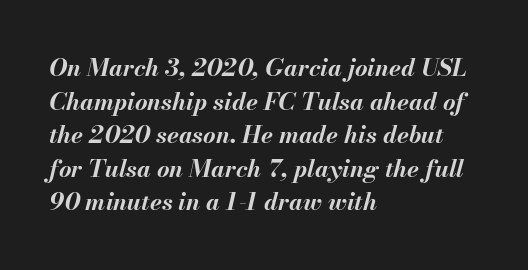
Evenly set lines give the paragraph a standard silhouette. Glance below the letters and you will spot only blank space. Which margin do the lines hug? The left one — the right edge is uneven. Heavy, bold letterforms. Caption: standard tracking, unaltered. This is oblique type, the kind used for emphasis or titles.
